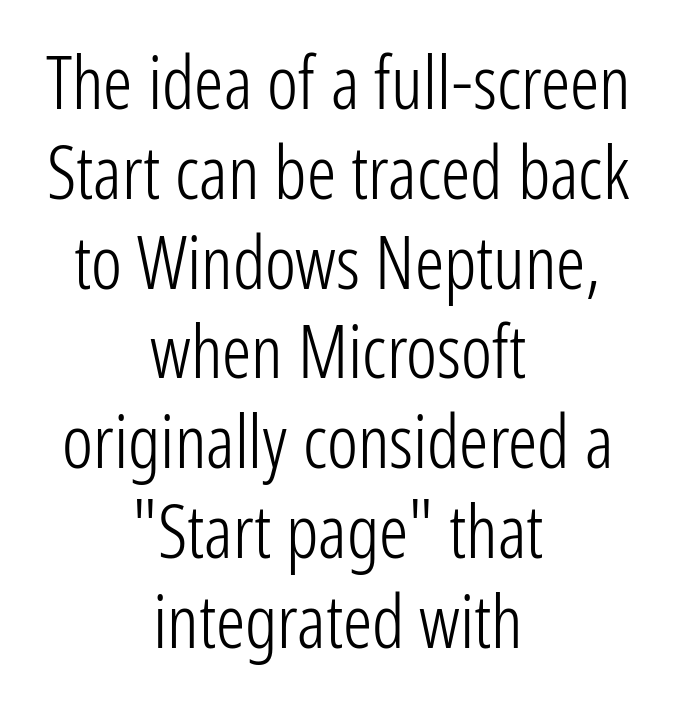
The words here are not underlined. This sample has the flowing, uneven cadence of proportional lettering. The text block is weighted toward neither margin, spreading evenly from the middle. There is no visible air inserted between adjacent glyphs. I'd call this a sans setting — the letters go barefoot.
